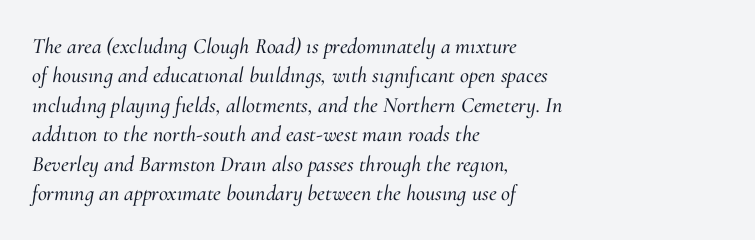
Does the lettering tilt? It does — this is italic. In terms of letterspacing, this is plain default setting. How would I describe the line gaps? Plain and ordinary. Where is the straight margin? On the left.
